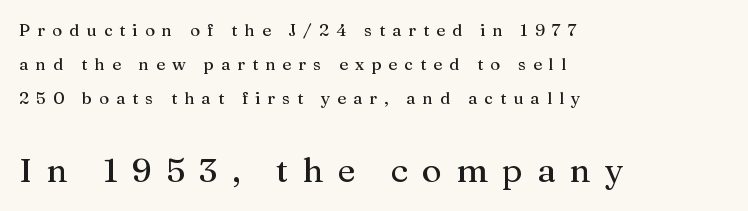
If you measured baseline to baseline, you'd find a long distance. The block sitting lower on the canvas is the one with enlarged characters. Line beginnings align vertically; line endings do not. Each letter's strokes conclude with small projecting serifs. The words here are not underlined.
